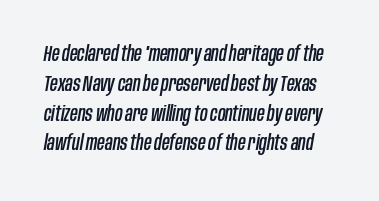
{"italic": "yes", "lean": "right", "slant_degrees": 10, "underline": "no", "line_spacing": "normal", "line_spacing_ratio": 1.42, "letter_spacing": "normal", "letter_spacing_em": 0.0, "glyph_px": 21}
